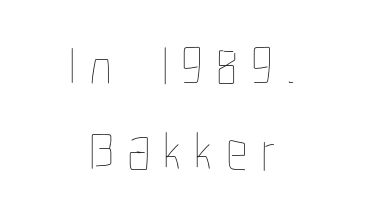
The face used here is proportionally spaced, like ordinary book or web type. Students, observe: this is what conventionally led text looks like. The lettering stays uniformly vertical, giving the passage a roman look. Where is the straight margin? There isn't one; the lines are centered. The space directly below the letters is spotless. Stroke thickness stays within the range of a standard reading face or lighter.
